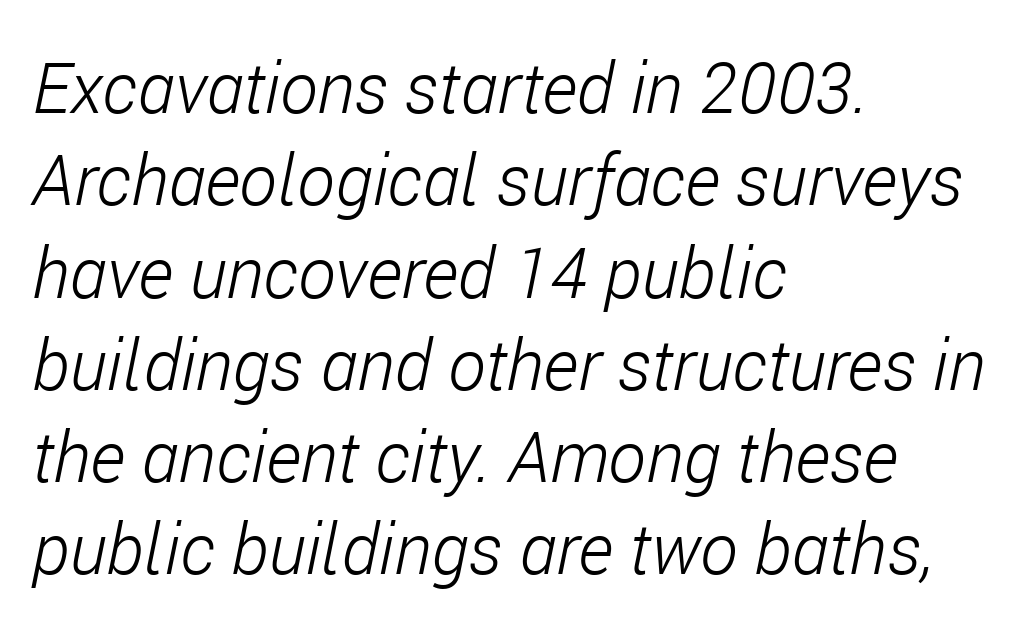
This sample uses plain, unmodified letter spacing. Here the designer chose a conventional face with non-uniform glyph widths. The paragraph shown leans on its left margin. Heft: none added — not bold.
